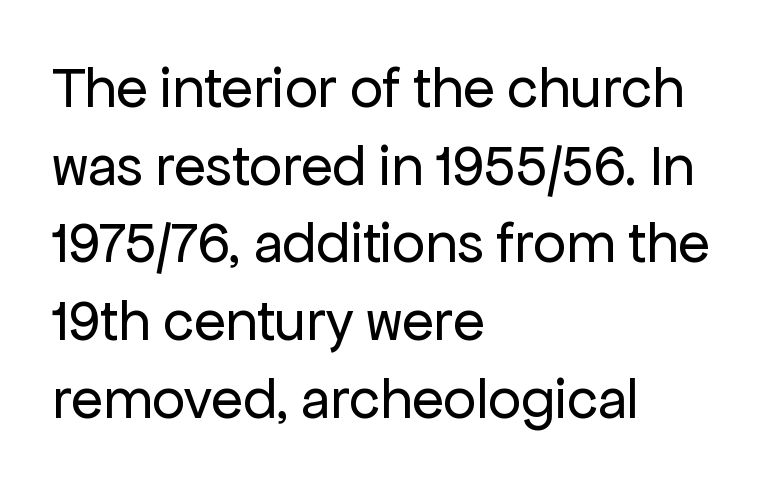
Q: Is the text bold? A: No.
Q: Is the text italic (slanted)? A: No, it is upright.
Q: Is the typeface a serif or a sans-serif typeface? A: Sans-serif.
Q: Is the text underlined? A: No.
Q: How is the paragraph aligned? A: Left-aligned.
Q: Is the spacing between letters normal or unusually wide? A: Normal.
Q: Is the spacing between lines tight, normal or loose? A: Normal.
Q: Width (condensed, normal, or wide)? A: Normal.
Q: Stroke contrast? A: Low.
Q: x-height? A: Medium.
Q: Monospaced? A: No.
